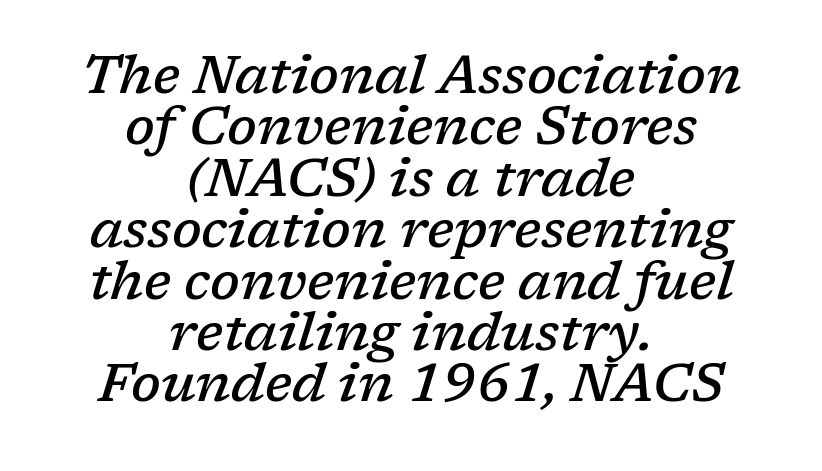
Q: Is the text bold? A: Semi-bold.
Q: Is the text italic (slanted)? A: Yes, it leans right by about 17 degrees.
Q: Is the typeface a serif or a sans-serif typeface? A: Serif.
Q: Is the text underlined? A: No.
Q: How is the paragraph aligned? A: Centered.
Q: Is the spacing between letters normal or unusually wide? A: Normal.
Q: Is the spacing between lines tight, normal or loose? A: Tight.
Q: Width (condensed, normal, or wide)? A: Normal.
Q: Stroke contrast? A: Low.
Q: x-height? A: Medium.
Q: Monospaced? A: No.
